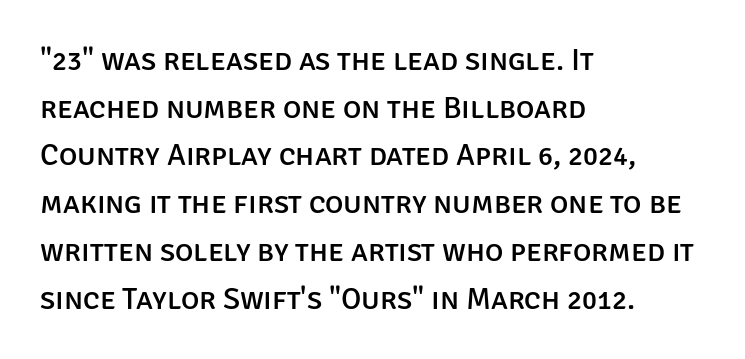
The image shows 31 px sans-serif type, upright; set left-aligned, normal line spacing (1.54x), normal letter spacing, not underlined; low stroke contrast and a large x-height.
